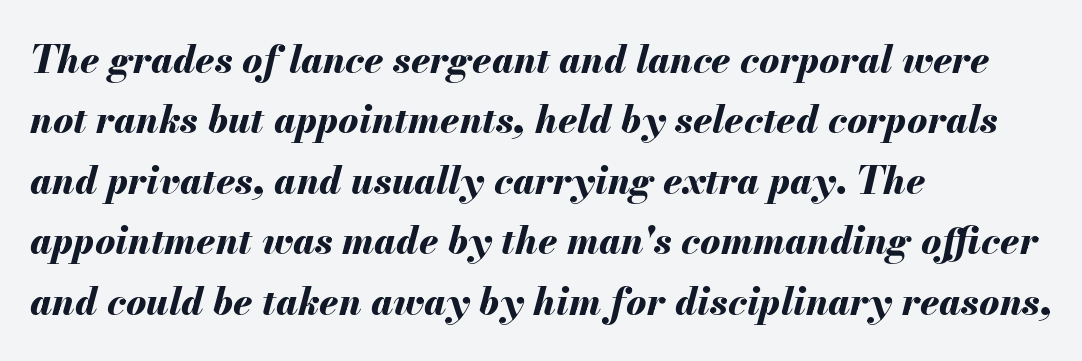
Q: Is the text bold? A: Yes.
Q: Is the text italic (slanted)? A: Yes, it leans right by about 13 degrees.
Q: Is the text underlined? A: No.
Q: How is the paragraph aligned? A: Left-aligned.
Q: Is the spacing between letters normal or unusually wide? A: Normal.
Q: Is the spacing between lines tight, normal or loose? A: Normal.
Q: Width (condensed, normal, or wide)? A: Normal.
Q: Stroke contrast? A: Medium.
Q: x-height? A: Small.
Q: Monospaced? A: No.
